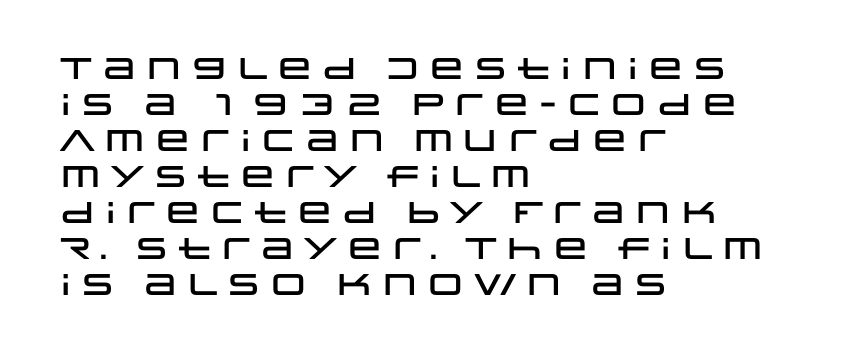
Q: Is the text italic (slanted)? A: No, it is upright.
Q: Is the typeface a serif or a sans-serif typeface? A: Sans-serif.
Q: Is the text underlined? A: No.
Q: How is the paragraph aligned? A: Left-aligned.
Q: Is the spacing between letters normal or unusually wide? A: Normal.
Q: Width (condensed, normal, or wide)? A: Wide.
Q: Stroke contrast? A: Low.
Q: x-height? A: Large.
Q: Monospaced? A: No.
